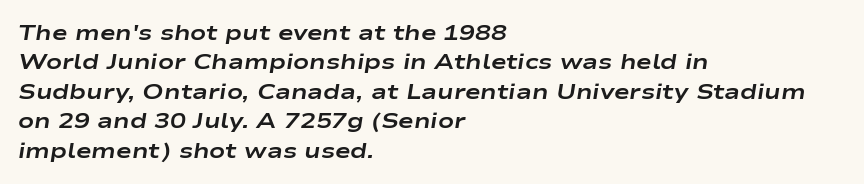
{"italic": "yes", "lean": "right", "slant_degrees": 9, "bold": "yes", "underline": "no", "align": "left", "line_spacing": "normal", "line_spacing_ratio": 1.4, "letter_spacing": "normal", "letter_spacing_em": 0.0, "glyph_px": 21}
